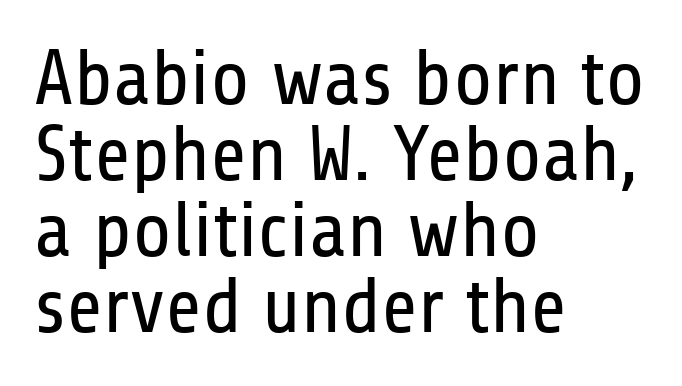
Honestly, the letter spacing is just normal — you wouldn't notice it. Students, observe: this is what under-led, compact text looks like. A classic flush-left, rag-right setting is used for this passage. Tall strokes in this sample are plumb rather than angled. No chunkiness to these letters — they're not bold.
